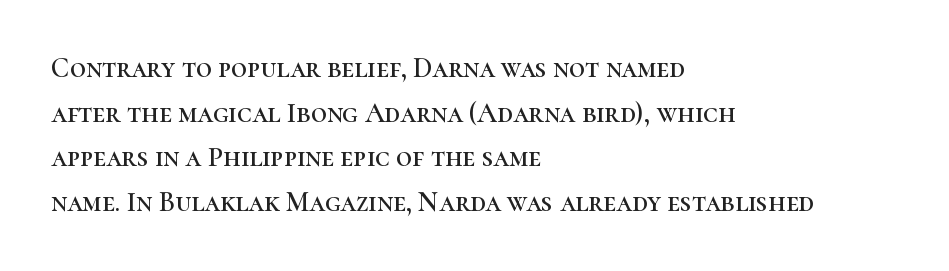
The passage shown is typed in a proportional face where columns would drift. Clear beneath every line of the passage. Tracking here is standard; glyphs follow each other at the usual distance. Notice how descenders clear the ascenders below comfortably — that's standard leading.
